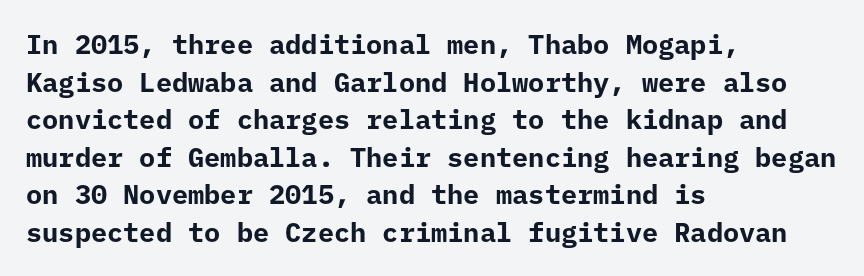
Q: Is the text bold? A: Yes.
Q: Is the text italic (slanted)? A: No, it is upright.
Q: Is the text underlined? A: No.
Q: How is the paragraph aligned? A: Left-aligned.
Q: Is the spacing between letters normal or unusually wide? A: Normal.
Q: Is the spacing between lines tight, normal or loose? A: Normal.
